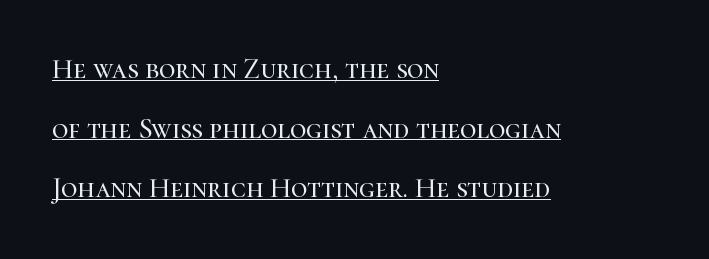
Reading down the block, your eye returns to a fixed left position each line. Does extra space separate the letters? No, they use regular spacing. Notice the wide empty band between every row — that's loose leading. Look at the bottom of the vertical strokes: they flare into serifs here. Is this a fixed-width face? No — the glyphs have proportional, varying widths.
